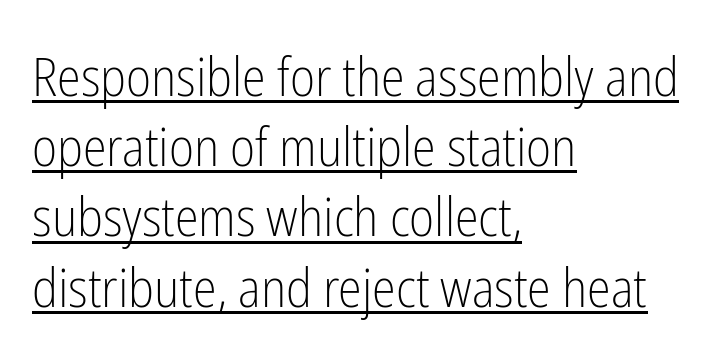
Q: Is the text bold? A: No.
Q: Is the text italic (slanted)? A: No, it is upright.
Q: Is the typeface a serif or a sans-serif typeface? A: Sans-serif.
Q: Is the text underlined? A: Yes.
Q: How is the paragraph aligned? A: Left-aligned.
Q: Is the spacing between letters normal or unusually wide? A: Normal.
Q: Is the spacing between lines tight, normal or loose? A: Normal.
Q: Width (condensed, normal, or wide)? A: Condensed.
Q: Stroke contrast? A: Low.
Q: x-height? A: Medium.
Q: Monospaced? A: No.
